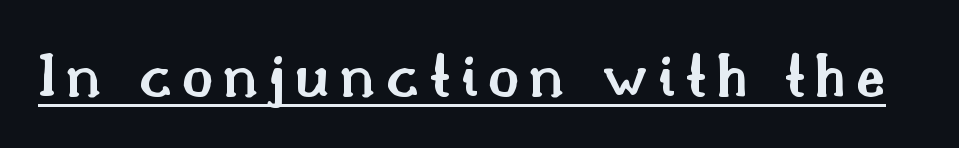
Q: Is the text bold? A: Semi-bold.
Q: Is the text italic (slanted)? A: No, it is upright.
Q: Is the typeface a serif or a sans-serif typeface? A: Serif.
Q: Is the text underlined? A: Yes.
Q: Width (condensed, normal, or wide)? A: Normal.
Q: Stroke contrast? A: Medium.
Q: x-height? A: Small.
Q: Monospaced? A: No.
